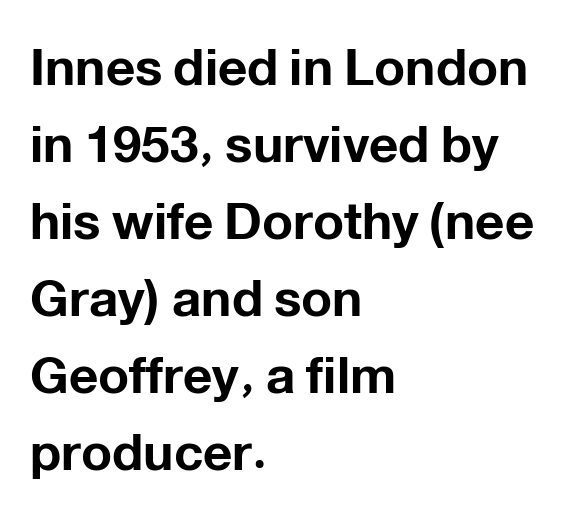
{"serif": "no", "italic": "no", "bold": "yes", "weight": "bold", "width": "normal", "stroke_contrast": "low", "x_height": "medium", "monospaced": "no", "underline": "no", "align": "left", "line_spacing": "normal", "line_spacing_ratio": 1.51, "letter_spacing": "normal", "letter_spacing_em": 0.0, "glyph_px": 51}
